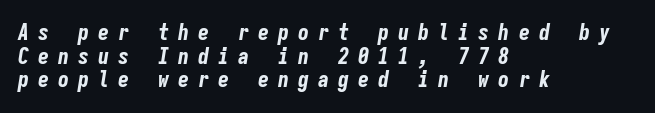
Italic: yes, the glyphs are oblique. Emphasis by weight is at full strength: bold. The passage is arranged the way most books set body copy — flush left. The passage shown stacks its lines with hardly any gap. Only glyphs here, with clear space below each row.
